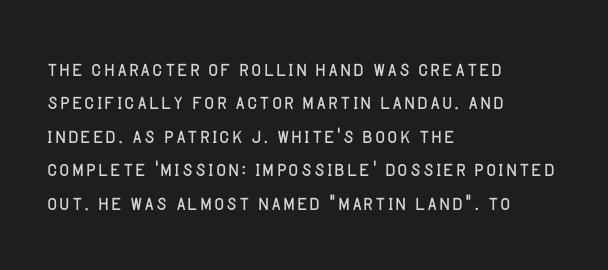
The image shows 27 px text type, upright; set left-aligned, line spacing 1.24x, normal letter spacing, not underlined.
